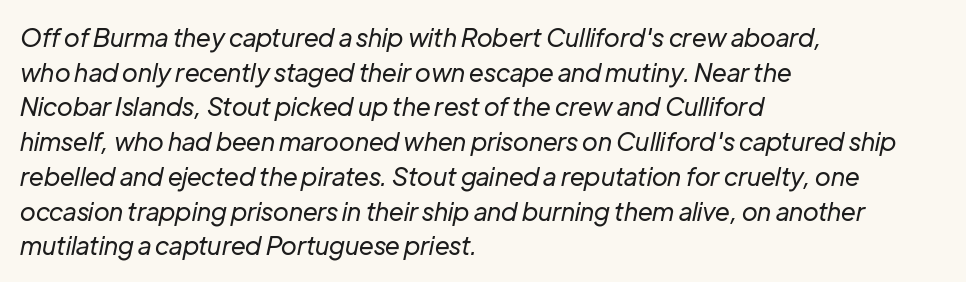
Q: Is the text bold? A: No.
Q: Is the text italic (slanted)? A: Yes, it leans right by about 12 degrees.
Q: Is the text underlined? A: No.
Q: How is the paragraph aligned? A: Left-aligned.
Q: Is the spacing between letters normal or unusually wide? A: Normal.
Q: Is the spacing between lines tight, normal or loose? A: Normal.
